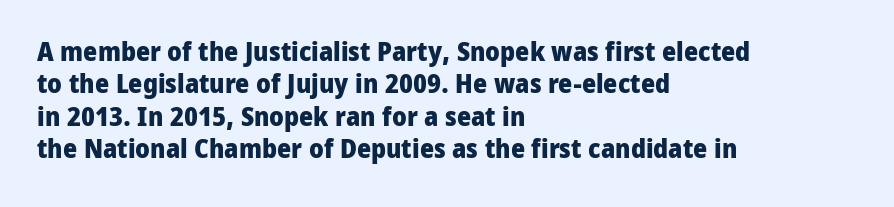
The space directly below the letters is spotless. Heavy-handed strokes throughout: this text is bold. If you drew a ruler down the left edge, every line would touch it. Italic: no, the glyphs are upright roman. Nobody touched the tracking dial on this one.
